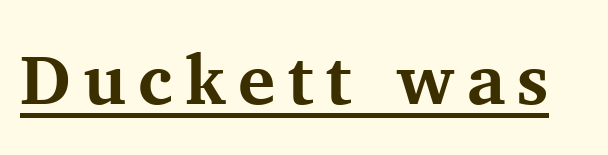
Q: Is the text bold? A: Yes.
Q: Is the text italic (slanted)? A: No, it is upright.
Q: Is the typeface a serif or a sans-serif typeface? A: Serif.
Q: Is the text underlined? A: Yes.
Q: Width (condensed, normal, or wide)? A: Normal.
Q: Stroke contrast? A: Medium.
Q: x-height? A: Medium.
Q: Monospaced? A: No.
